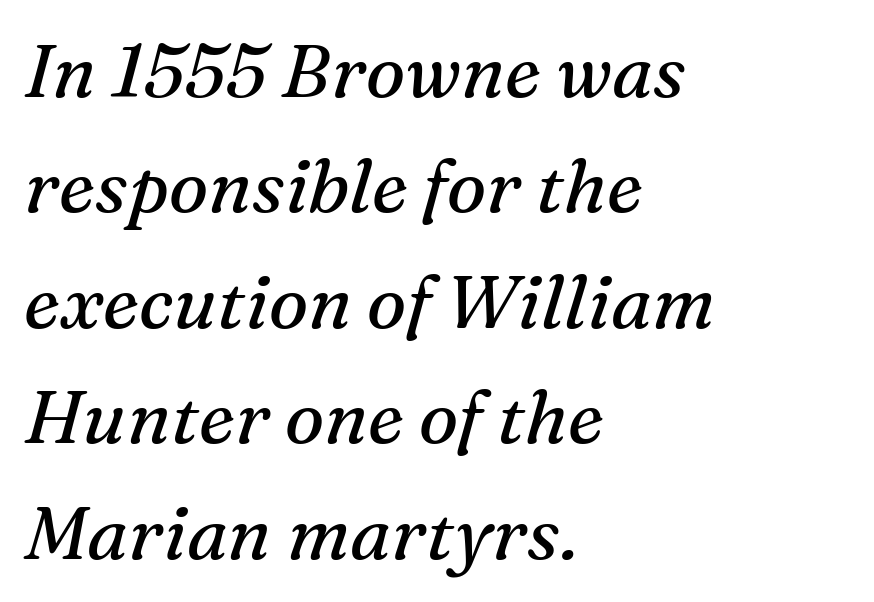
{"serif": "yes", "italic": "yes", "lean": "right", "slant_degrees": 16, "bold": "no", "weight": "regular", "width": "normal", "stroke_contrast": "medium", "x_height": "medium", "monospaced": "no", "underline": "no", "align": "left", "line_spacing": "normal", "line_spacing_ratio": 1.56, "letter_spacing": "normal", "letter_spacing_em": 0.0, "glyph_px": 74}
